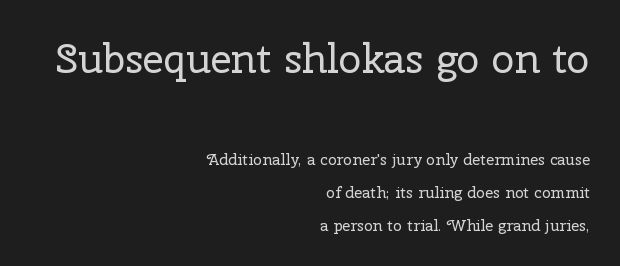
Q: Is the text bold? A: No.
Q: Is the text italic (slanted)? A: No, it is upright.
Q: Is the typeface a serif or a sans-serif typeface? A: Serif.
Q: Is the text underlined? A: No.
Q: How is the paragraph aligned? A: Right-aligned.
Q: Is the spacing between letters normal or unusually wide? A: Normal.
Q: Is the spacing between lines tight, normal or loose? A: Loose.
Q: Which block of text is set in a larger size, the first (top) or the second (bottom)? A: The first (top) one.
Q: Width (condensed, normal, or wide)? A: Normal.
Q: Stroke contrast? A: Low.
Q: x-height? A: Medium.
Q: Monospaced? A: No.
